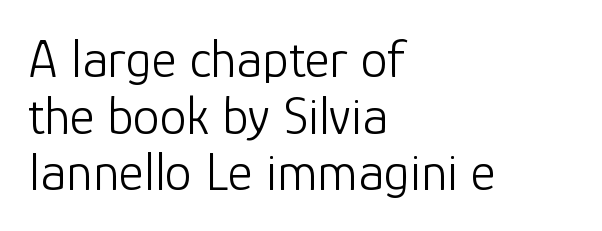
{"serif": "no", "italic": "no", "bold": "no", "weight": "light", "width": "normal", "stroke_contrast": "low", "x_height": "medium", "monospaced": "no", "underline": "no", "align": "left", "line_spacing": "tight", "line_spacing_ratio": 1.05, "letter_spacing": "normal", "letter_spacing_em": 0.0, "glyph_px": 54}
